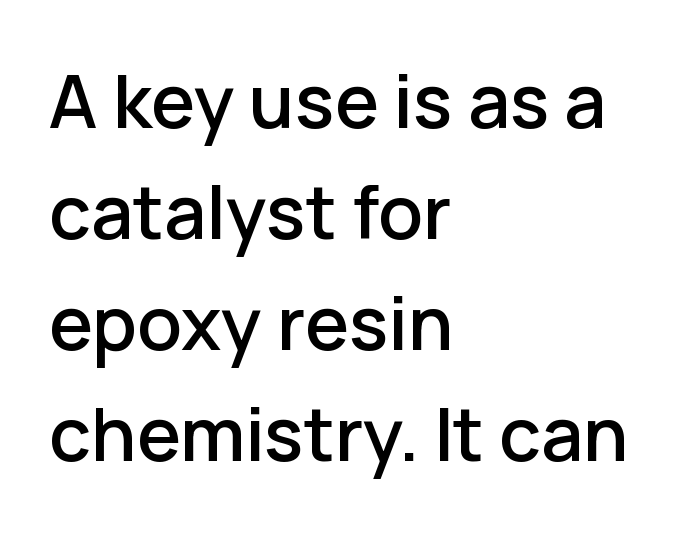
In terms of leading, this rendering sits right in the middle. All the whitespace from short lines collects on the right. Spacing verdict: proportional, widths tailored to each character. The tracking reads as untouched default to a designer's eye. Every character sits straight up, as roman type does. Honestly, there is no underline to notice here at all.
